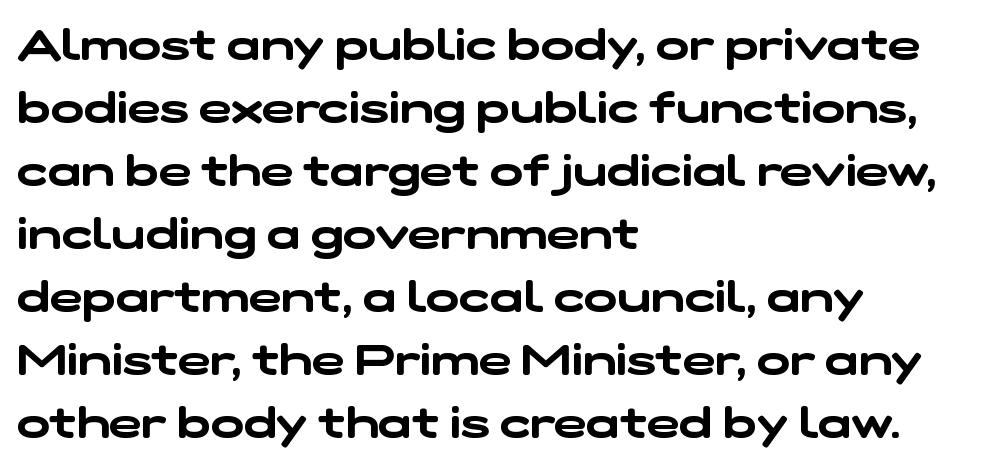
{"serif": "no", "width": "wide", "stroke_contrast": "low", "x_height": "medium", "monospaced": "no", "underline": "no", "align": "left", "line_spacing": "normal", "line_spacing_ratio": 1.43, "letter_spacing": "normal", "letter_spacing_em": 0.0, "glyph_px": 44}
